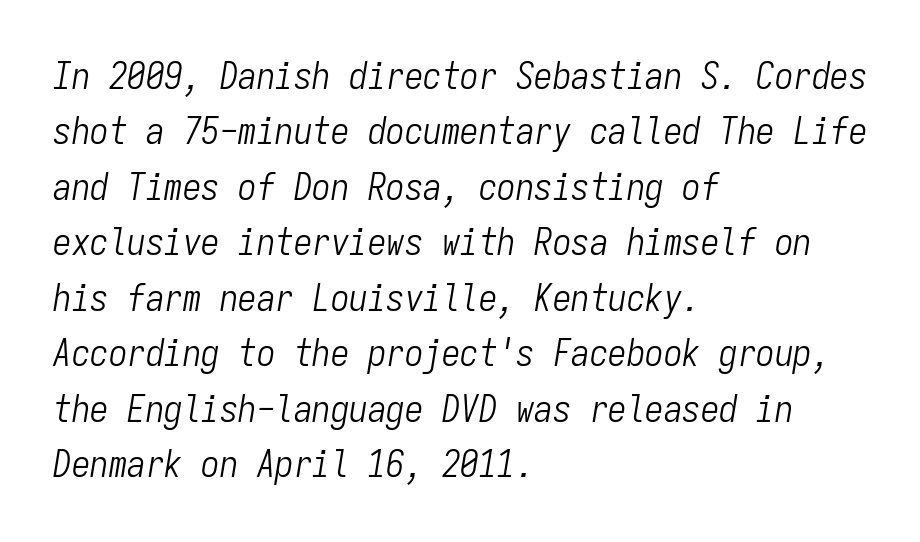
It's the slanting kind of type. Observe the ordinary spacing: letters are neighbours, not strangers. The foot of each line stays bare and open. Monospaced: the letters line up in strict vertical columns. Compared with a centered layout, this one pins lines to the left instead.
